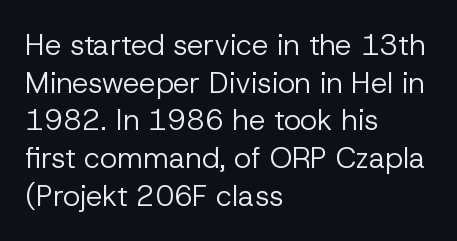
Is the letter spacing exaggerated? No — it looks like the ordinary default. Compared with a typical body face, this is equally light or lighter still. The axis of the letterforms is exactly vertical. Nothing sits at the stroke ends, so this counts as sans-serif. You could not count columns in this text — the font is proportionally spaced. In CSS terms this would be text-align: left.
